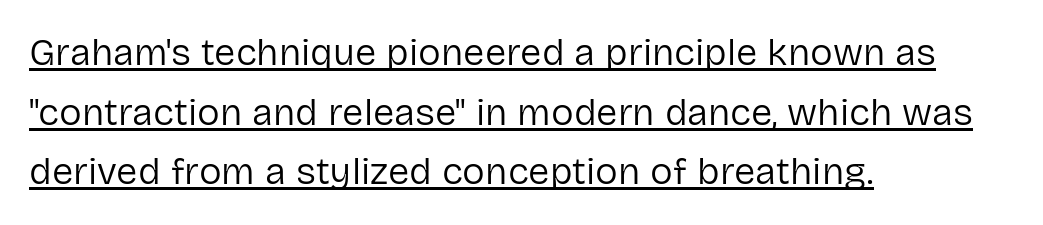
Here the designer chose a conventional face with non-uniform glyph widths. Stems here are at most as thick as an everyday book face. The typesetter chose a ragged-right arrangement here. Notice how the stems are strictly vertical — no italics here. This sample keeps an unexceptional amount of space between lines.
